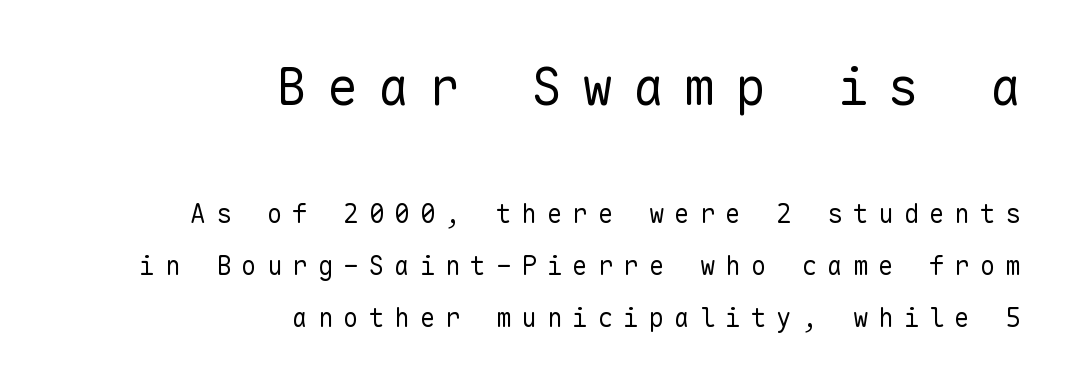
Q: Is the text bold? A: No.
Q: Is the text italic (slanted)? A: No, it is upright.
Q: Is the typeface a serif or a sans-serif typeface? A: Sans-serif.
Q: Is the text underlined? A: No.
Q: How is the paragraph aligned? A: Right-aligned.
Q: Is the spacing between letters normal or unusually wide? A: Unusually wide.
Q: Is the spacing between lines tight, normal or loose? A: Loose.
Q: Which block of text is set in a larger size, the first (top) or the second (bottom)? A: The first (top) one.
Q: Width (condensed, normal, or wide)? A: Normal.
Q: Stroke contrast? A: Low.
Q: x-height? A: Medium.
Q: Monospaced? A: Yes.
